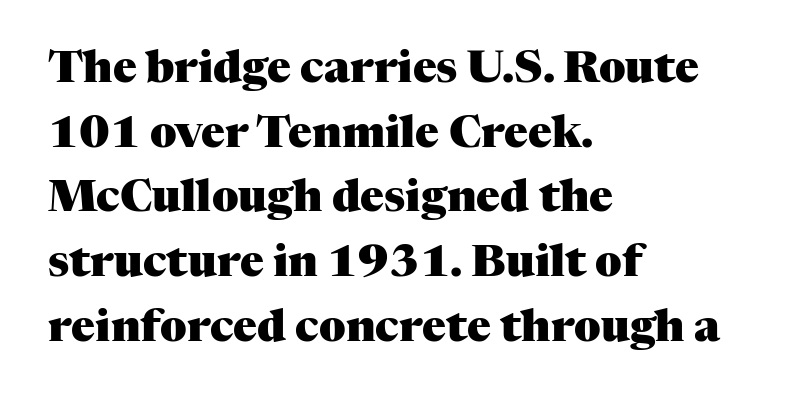
Q: Is the text bold? A: Yes.
Q: Is the text italic (slanted)? A: No, it is upright.
Q: Is the typeface a serif or a sans-serif typeface? A: Serif.
Q: Is the text underlined? A: No.
Q: How is the paragraph aligned? A: Left-aligned.
Q: Is the spacing between letters normal or unusually wide? A: Normal.
Q: Is the spacing between lines tight, normal or loose? A: Normal.
Q: Width (condensed, normal, or wide)? A: Normal.
Q: Stroke contrast? A: Medium.
Q: x-height? A: Medium.
Q: Monospaced? A: No.
